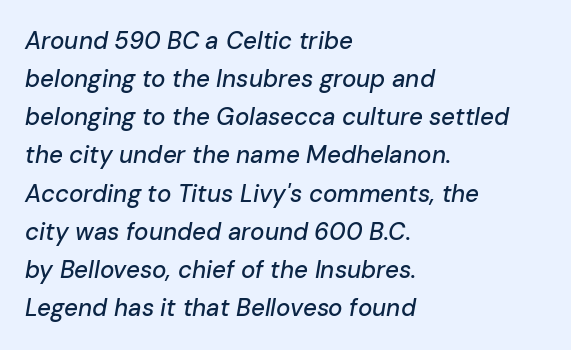
{"italic": "yes", "lean": "right", "slant_degrees": 10, "underline": "no", "align": "left", "line_spacing": "normal", "line_spacing_ratio": 1.59, "letter_spacing": "normal", "letter_spacing_em": 0.0, "glyph_px": 24}
